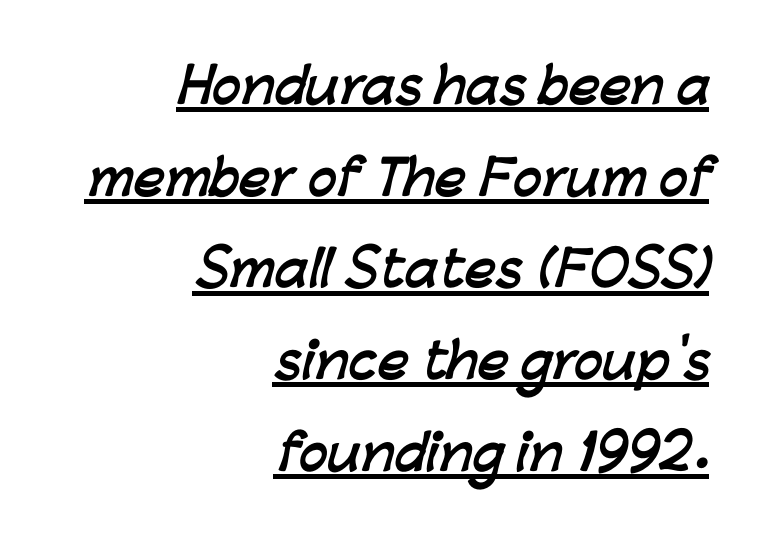
Stroke thickness is high; the sample reads as a true bold. Font category for this specimen: sans-serif. A typesetter would call this proportional, since set widths differ per character. All the whitespace from short lines collects on the left. Emphasis is given by a line drawn under the lettering.
